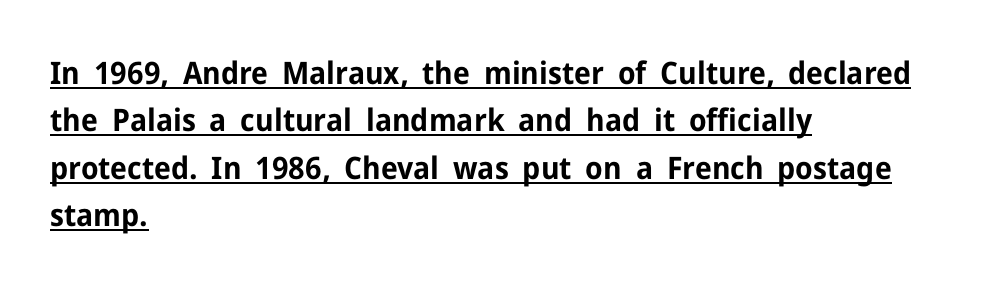
Q: Is the text bold? A: Yes.
Q: Is the text italic (slanted)? A: No, it is upright.
Q: Is the typeface a serif or a sans-serif typeface? A: Sans-serif.
Q: Is the text underlined? A: Yes.
Q: How is the paragraph aligned? A: Left-aligned.
Q: Is the spacing between letters normal or unusually wide? A: Normal.
Q: Is the spacing between lines tight, normal or loose? A: Normal.
Q: Width (condensed, normal, or wide)? A: Normal.
Q: Stroke contrast? A: Low.
Q: x-height? A: Medium.
Q: Monospaced? A: No.
